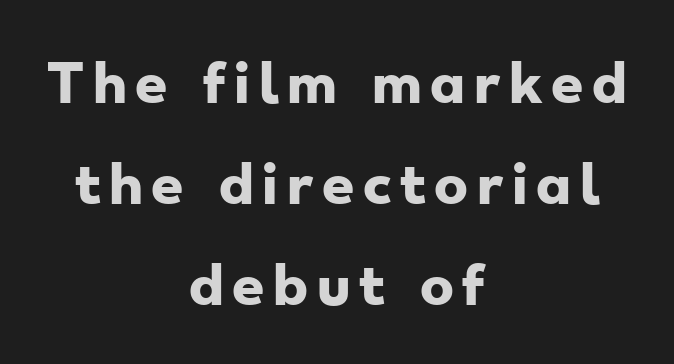
Q: Is the text bold? A: Yes.
Q: Is the typeface a serif or a sans-serif typeface? A: Sans-serif.
Q: Is the text underlined? A: No.
Q: How is the paragraph aligned? A: Centered.
Q: Is the spacing between lines tight, normal or loose? A: Loose.
Q: Width (condensed, normal, or wide)? A: Wide.
Q: Stroke contrast? A: Low.
Q: x-height? A: Small.
Q: Monospaced? A: No.
